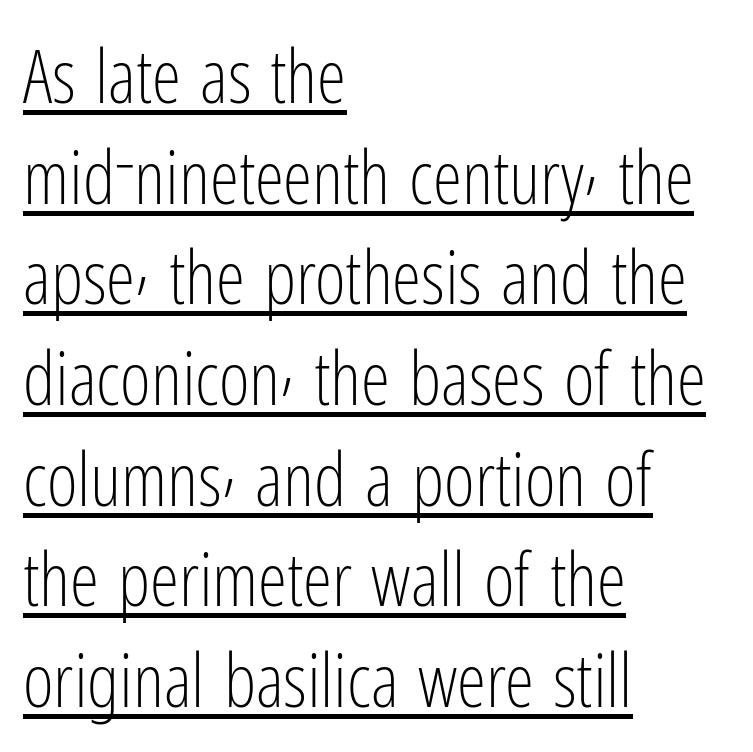
{"serif": "no", "italic": "no", "bold": "no", "weight": "light", "width": "condensed", "stroke_contrast": "low", "x_height": "medium", "monospaced": "no", "underline": "yes", "align": "left", "line_spacing": "normal", "line_spacing_ratio": 1.36, "letter_spacing": "normal", "letter_spacing_em": 0.0, "glyph_px": 74}
